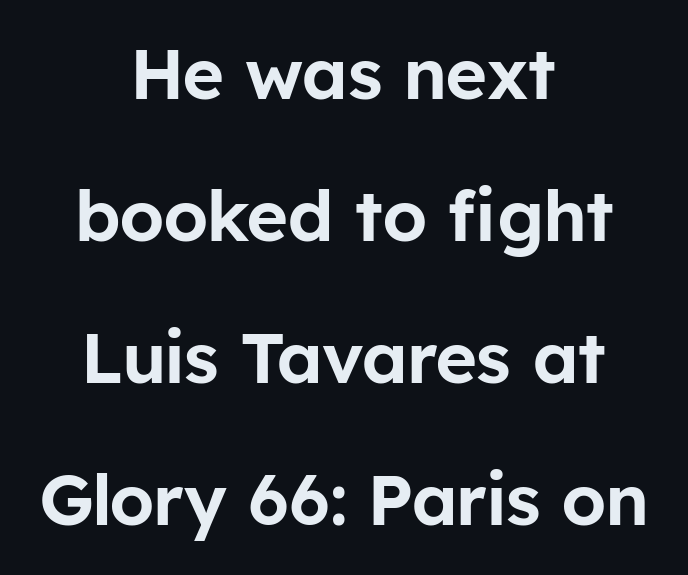
{"serif": "no", "italic": "no", "width": "normal", "stroke_contrast": "low", "x_height": "medium", "monospaced": "no", "underline": "no", "align": "center", "line_spacing": "loose", "line_spacing_ratio": 2.0, "letter_spacing": "normal", "letter_spacing_em": 0.0, "glyph_px": 71}
